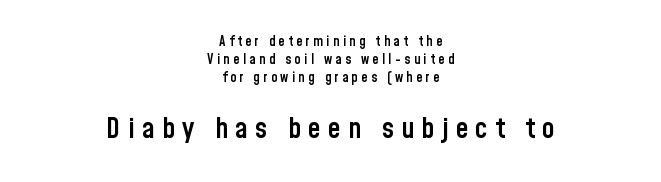
The image shows 29 px semibold, condensed sans-serif type, upright; set centered, normal line spacing (1.27x), unusually wide letter spacing (+0.24 em), not underlined; the second (bottom) block is 2.07x larger; low stroke contrast and a medium x-height.
